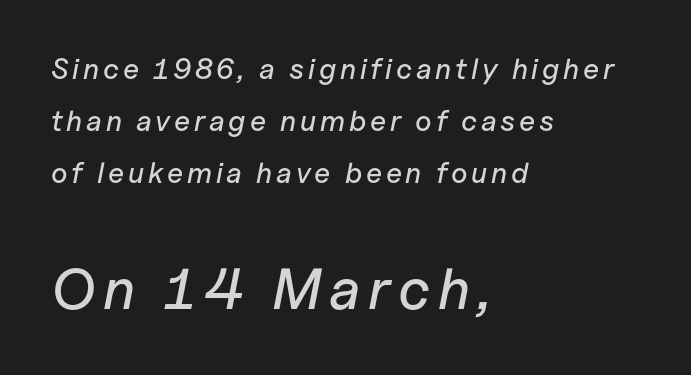
{"italic": "yes", "lean": "right", "slant_degrees": 11, "width": "normal", "stroke_contrast": "low", "x_height": "medium", "monospaced": "no", "underline": "no", "align": "left", "line_spacing_ratio": 1.79, "larger_block": "second", "size_ratio": 2.0, "glyph_px": 58}
